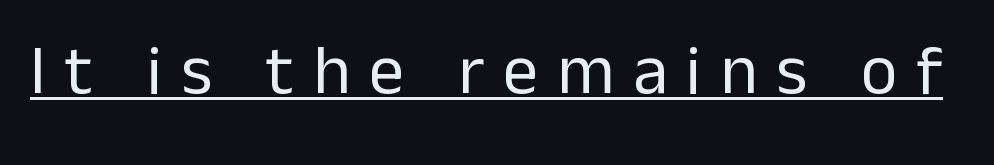
{"serif": "no", "italic": "no", "bold": "no", "weight": "regular", "width": "normal", "stroke_contrast": "low", "x_height": "medium", "monospaced": "no", "underline": "yes", "letter_spacing": "wide", "letter_spacing_em": 0.27, "glyph_px": 70}
